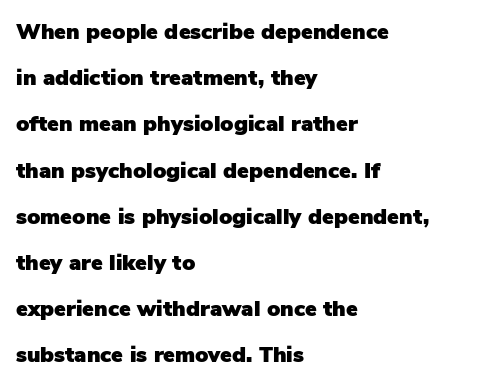
Q: Is the text italic (slanted)? A: No, it is upright.
Q: Is the text underlined? A: No.
Q: How is the paragraph aligned? A: Left-aligned.
Q: Is the spacing between letters normal or unusually wide? A: Normal.
Q: Is the spacing between lines tight, normal or loose? A: Loose.
